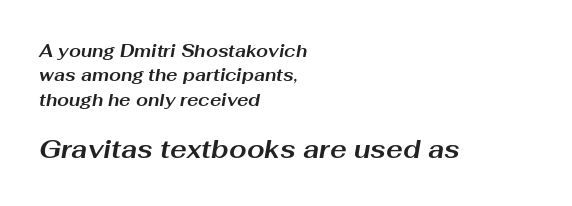
The image shows 25 px bold type, italic (leaning right); set left-aligned, normal line spacing (1.44x), normal letter spacing, not underlined; the second (bottom) block is 1.47x larger.
